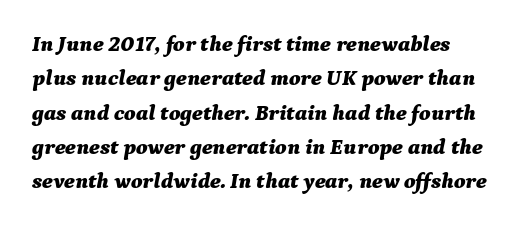
{"italic": "yes", "lean": "right", "slant_degrees": 9, "bold": "yes", "underline": "no", "line_spacing": "normal", "line_spacing_ratio": 1.56, "letter_spacing": "normal", "letter_spacing_em": 0.0, "glyph_px": 22}
